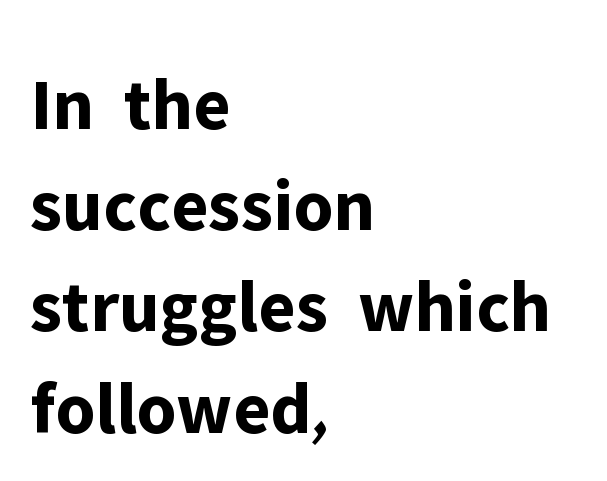
If you drew a line through each stem, it would be perfectly vertical. Varying glyph widths throughout — classic text-font behaviour. Caption: multi-line text, flush left, ragged right. How would I describe the line gaps? Plain and ordinary.
